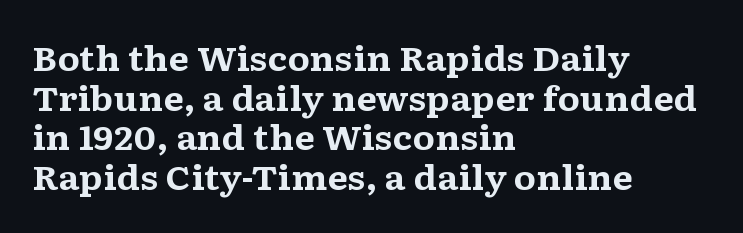
The image shows 33 px bold, wide serif type, upright; set left-aligned, line spacing 1.2x, normal letter spacing, not underlined; medium stroke contrast and a medium x-height.
